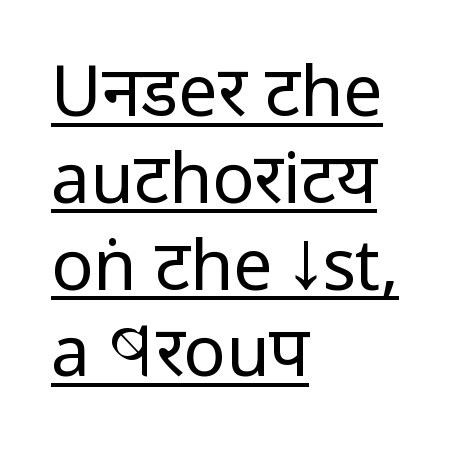
Every stem runs plumb, perpendicular to the baseline. Beneath each row of characters lies a ruled line. The typesetting does not lean heavy: it is not bold. The typesetter chose a ragged-right arrangement here.
